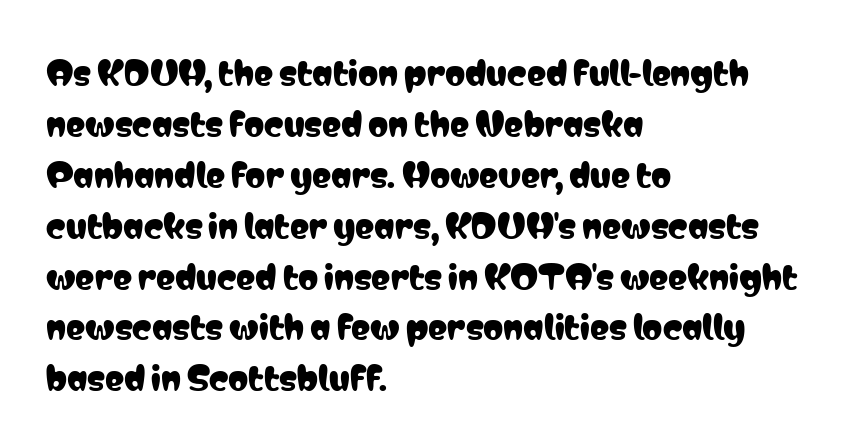
The image shows 32 px condensed sans-serif type, upright; set left-aligned, normal line spacing (1.59x), normal letter spacing, not underlined; low stroke contrast and a medium x-height.
